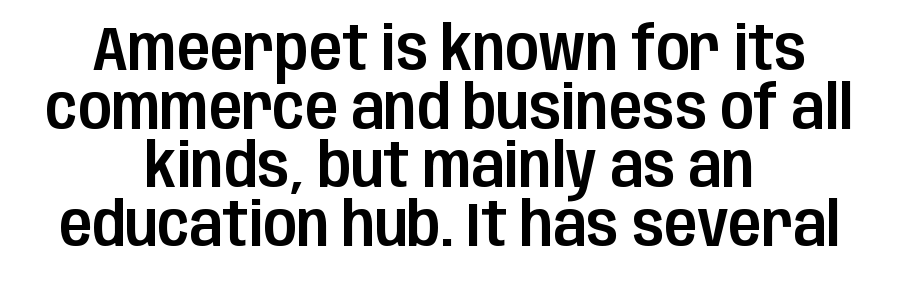
{"serif": "no", "italic": "no", "width": "condensed", "stroke_contrast": "low", "x_height": "large", "monospaced": "no", "underline": "no", "align": "center", "line_spacing": "tight", "line_spacing_ratio": 0.96, "letter_spacing": "normal", "letter_spacing_em": 0.0, "glyph_px": 61}
